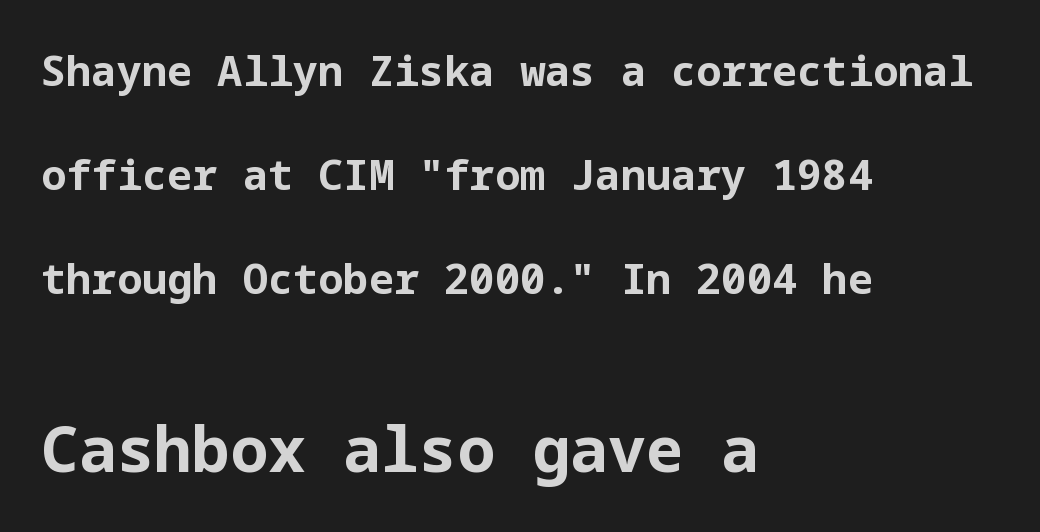
The image shows 63 px bold sans-serif type, upright; set left-aligned, loose line spacing (2.48x), normal letter spacing, not underlined; the second (bottom) block is 1.5x larger; low stroke contrast and a medium x-height.
